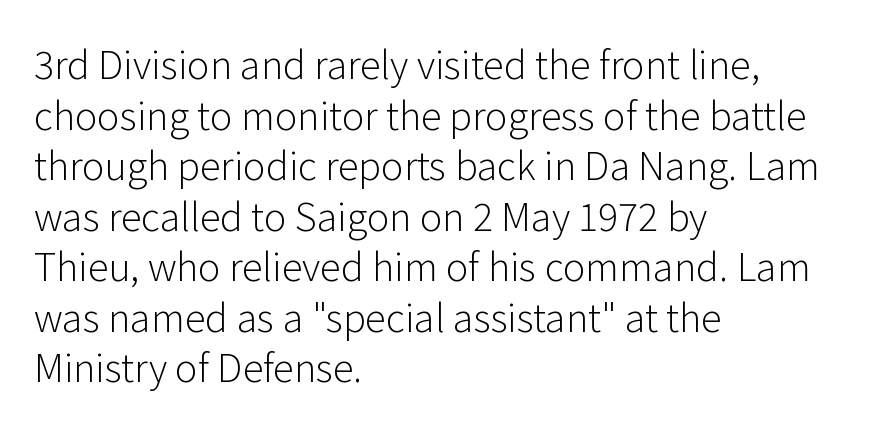
The image shows 38 px light sans-serif type, upright; set left-aligned, normal line spacing (1.33x), normal letter spacing, not underlined; low stroke contrast and a medium x-height.
